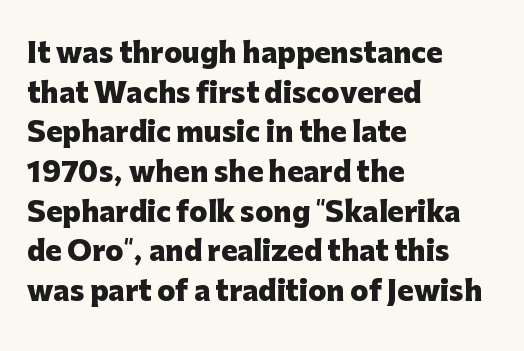
Q: Is the text bold? A: Yes.
Q: Is the text italic (slanted)? A: No, it is upright.
Q: Is the text underlined? A: No.
Q: How is the paragraph aligned? A: Left-aligned.
Q: Is the spacing between letters normal or unusually wide? A: Normal.
Q: Is the spacing between lines tight, normal or loose? A: Normal.
